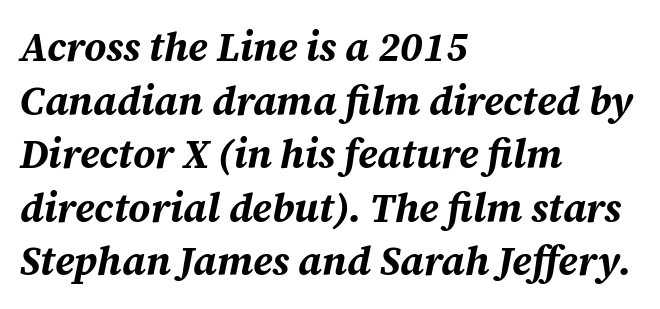
The image shows 40 px bold type, italic (leaning right); set left-aligned, normal line spacing (1.34x), normal letter spacing, not underlined; medium stroke contrast and a medium x-height.
